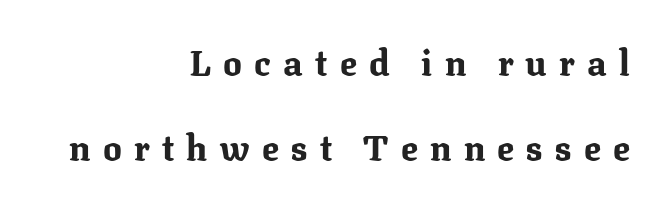
{"serif": "yes", "italic": "no", "bold": "yes", "weight": "bold", "width": "normal", "stroke_contrast": "medium", "x_height": "medium", "monospaced": "no", "underline": "no", "align": "right", "line_spacing": "loose", "line_spacing_ratio": 2.44, "letter_spacing": "wide", "letter_spacing_em": 0.35, "glyph_px": 35}
